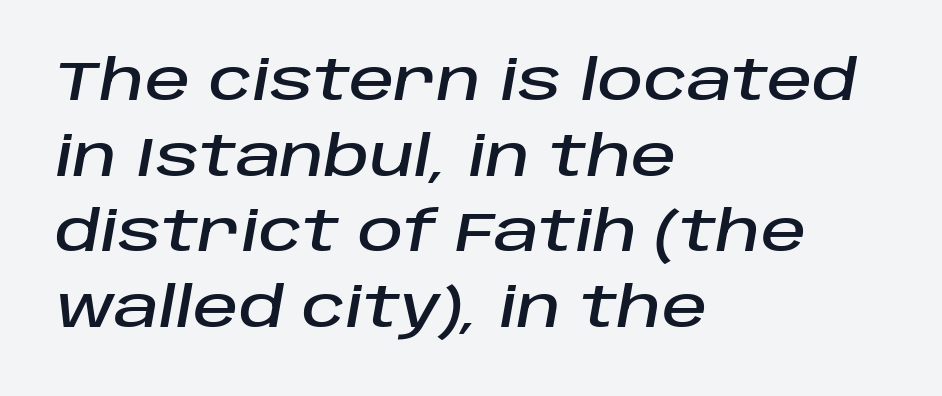
{"italic": "yes", "lean": "right", "slant_degrees": 10, "width": "normal", "stroke_contrast": "low", "x_height": "large", "monospaced": "no", "underline": "no", "align": "left", "line_spacing": "normal", "line_spacing_ratio": 1.35, "letter_spacing": "normal", "letter_spacing_em": 0.0, "glyph_px": 56}
